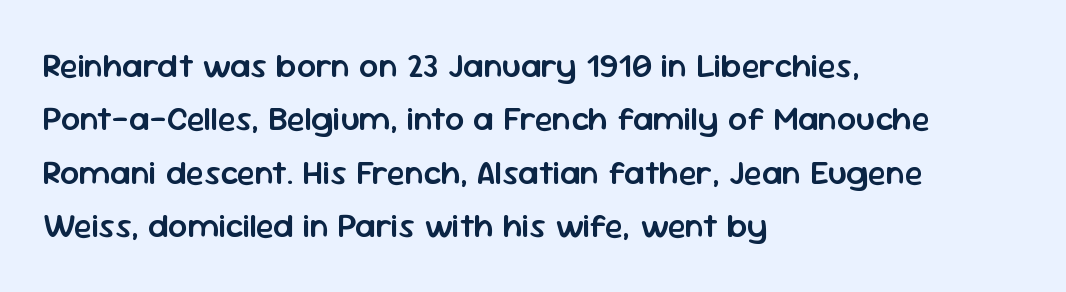
The image shows 34 px semibold sans-serif type, upright; set left-aligned, normal line spacing (1.57x), normal letter spacing, not underlined; low stroke contrast and a medium x-height.
